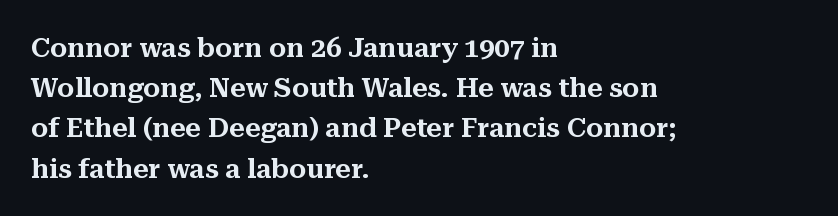
Q: Is the text italic (slanted)? A: No, it is upright.
Q: Is the text underlined? A: No.
Q: How is the paragraph aligned? A: Left-aligned.
Q: Is the spacing between letters normal or unusually wide? A: Normal.
Q: Is the spacing between lines tight, normal or loose? A: Normal.
